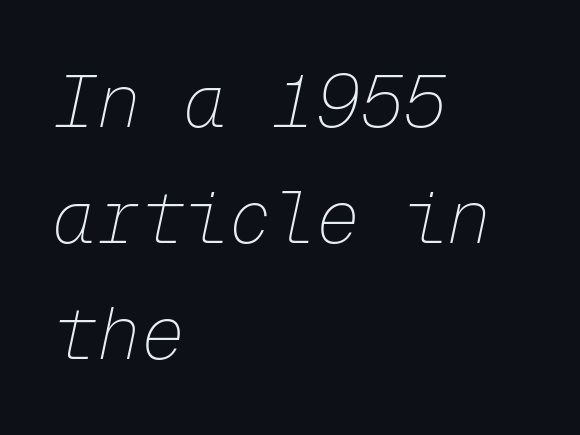
The image shows 73 px thin type, italic (leaning right), monospaced; set left-aligned, normal line spacing (1.59x), normal letter spacing, not underlined; low stroke contrast and a medium x-height.
